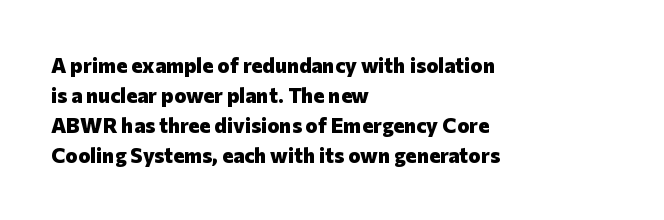
The font's upright variant was chosen for this text. These lines keep a tight, regular rhythm from letter to letter. Notice how thick the strokes are: this is what a full bold looks like. These lines sit exactly where default settings would place them.
